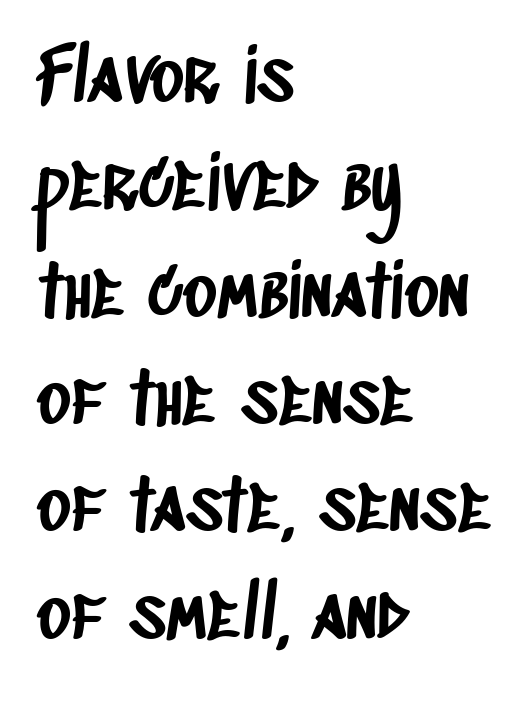
Do the characters align in a grid? No, the font is proportional. Inter-character spacing is left at the font's built-in metrics. Serif or sans? Sans — the stroke terminals are bare. Whoever set this chose a conventional vertical rhythm. Typeset ragged right — the left edge is the straight one. Descenders hang freely into open space.
